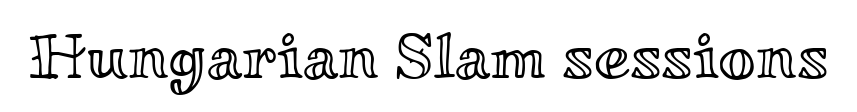
Nobody drew a line under any word here. Italic? Not at all — the glyphs are vertical. The letters advance in unequal steps, a hallmark of proportional type. The rendering keeps characters at their native spacing.
